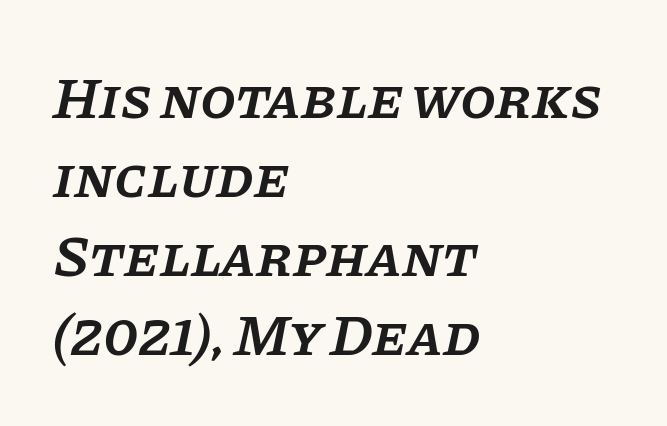
Q: Is the text bold? A: Semi-bold.
Q: Is the text italic (slanted)? A: Yes, it leans right by about 11 degrees.
Q: Is the typeface a serif or a sans-serif typeface? A: Serif.
Q: Is the text underlined? A: No.
Q: How is the paragraph aligned? A: Left-aligned.
Q: Is the spacing between letters normal or unusually wide? A: Normal.
Q: Is the spacing between lines tight, normal or loose? A: Normal.
Q: Width (condensed, normal, or wide)? A: Normal.
Q: Stroke contrast? A: Low.
Q: x-height? A: Large.
Q: Monospaced? A: No.
